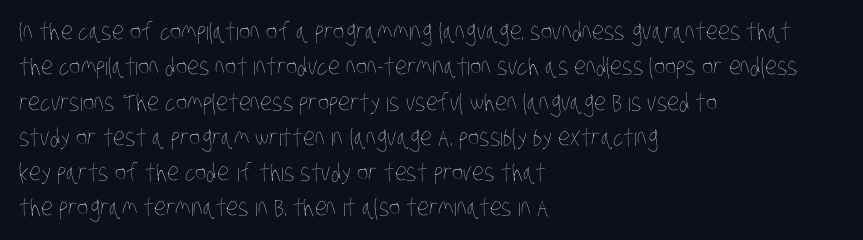
{"bold": "no", "underline": "no", "align": "left", "line_spacing": "normal", "line_spacing_ratio": 1.47, "letter_spacing": "normal", "letter_spacing_em": 0.0, "glyph_px": 24}
